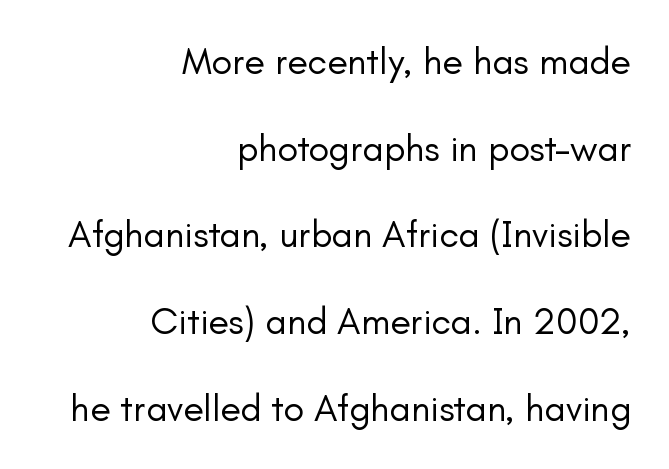
Descenders hang freely into open space. The rendering uses a large line-height, opening up the rows. In terms of letterform style, serifs are entirely absent. Ascenders rise straight up at ninety degrees. The horizontal fit of the characters is conventional and even. Character widths vary here, with narrow letters taking less room than wide ones.
